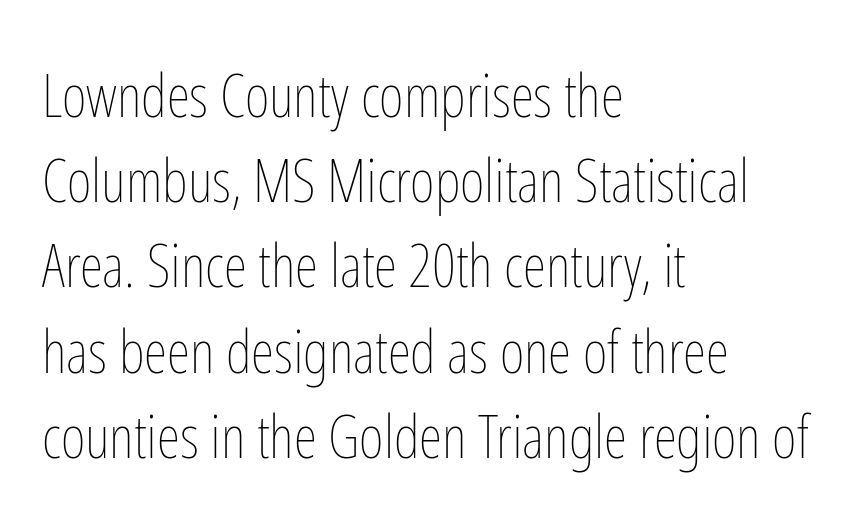
The space directly below the letters is spotless. These lines are rendered in a variable-pitch font. What's the leading like? Ordinary, nothing unusual. The letters stand straight up with perfectly vertical stems. Spacing between characters is what you'd get straight out of the box.
